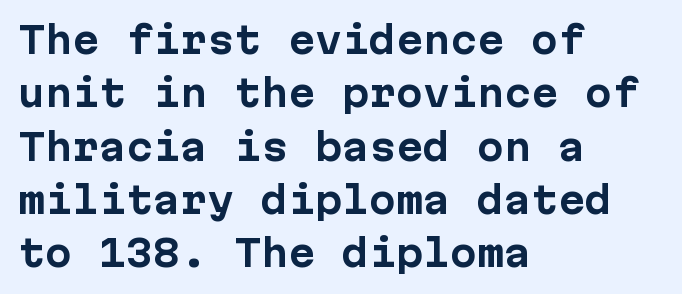
{"serif": "no", "italic": "no", "bold": "yes", "weight": "bold", "width": "normal", "stroke_contrast": "low", "x_height": "medium", "underline": "no", "align": "left", "line_spacing": "normal", "line_spacing_ratio": 1.48, "letter_spacing": "normal", "letter_spacing_em": 0.0, "glyph_px": 36}
